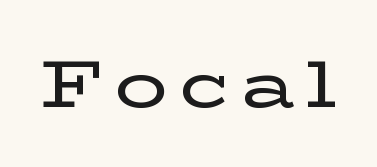
The image shows 66 px wide serif type, upright; set not underlined; low stroke contrast and a medium x-height.
